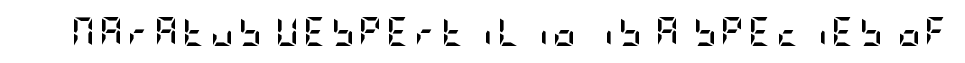
Q: Is the text bold? A: Yes.
Q: Is the text italic (slanted)? A: No, it is upright.
Q: Is the typeface a serif or a sans-serif typeface? A: Sans-serif.
Q: Is the text underlined? A: No.
Q: Width (condensed, normal, or wide)? A: Condensed.
Q: Stroke contrast? A: Low.
Q: x-height? A: Large.
